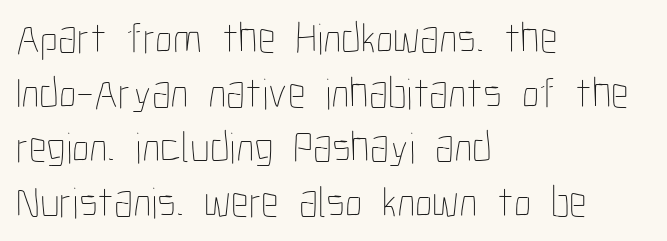
Short and long lines alike share a common starting point at left. How are the letters spaced? Ordinarily, with no added tracking. On a weight scale, this lands at 450 or below. If you drew a line through each stem, it would be perfectly vertical. You could not count columns in this text — the font is proportionally spaced. Honestly, there is no underline to notice here at all.
